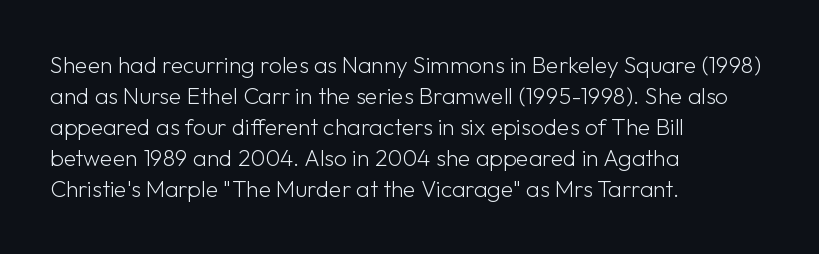
{"italic": "no", "bold": "no", "underline": "no", "align": "left", "line_spacing": "normal", "line_spacing_ratio": 1.35, "letter_spacing": "normal", "letter_spacing_em": 0.0, "glyph_px": 23}
